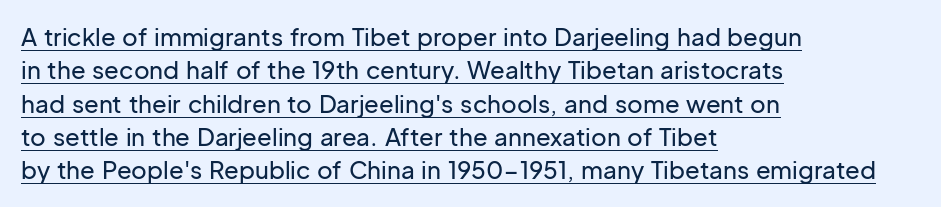
Reading down the block, your eye returns to a fixed left position each line. The block of text has a typical density, with ordinary space between rows. In terms of letterspacing, this is plain default setting. Underline: present. Characters remain perfectly vertical along every line.
